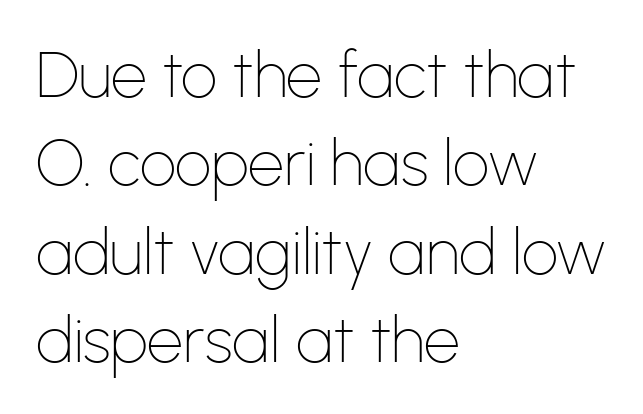
Stroke terminals: plain, sans-serif. Character widths vary here, with narrow letters taking less room than wide ones. Students, observe: this is what conventionally led text looks like. Descenders hang freely into open space. Standard letterfit; no display-style spreading of the glyphs.
